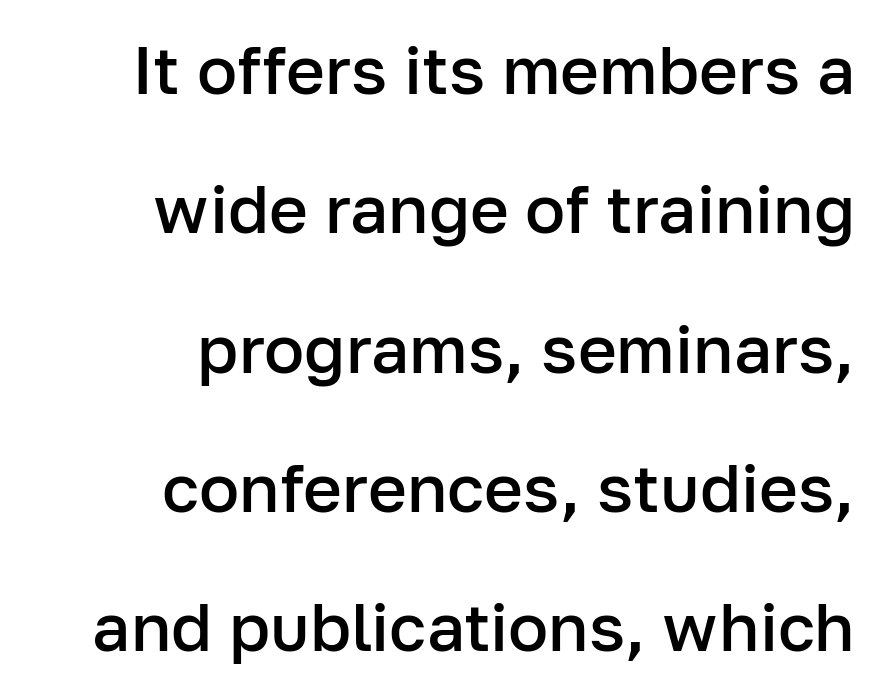
{"serif": "no", "italic": "no", "bold": "semi", "weight": "semibold", "width": "normal", "stroke_contrast": "low", "x_height": "medium", "monospaced": "no", "underline": "no", "align": "right", "line_spacing": "loose", "line_spacing_ratio": 2.08, "letter_spacing": "normal", "letter_spacing_em": 0.0, "glyph_px": 67}
